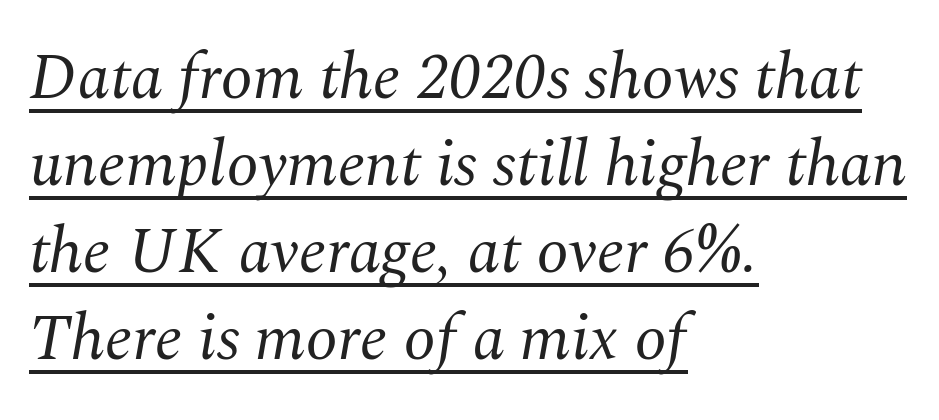
The image shows 65 px regular-weight serif type, italic (leaning right); set left-aligned, normal line spacing (1.34x), normal letter spacing, underlined; medium stroke contrast and a medium x-height.
